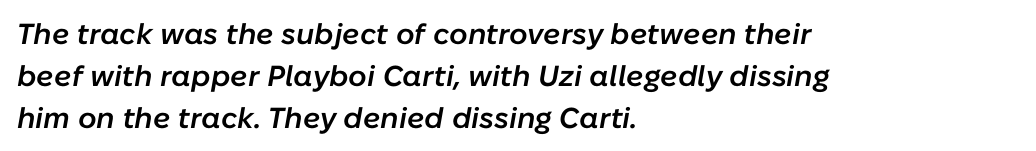
Q: Is the text bold? A: Semi-bold.
Q: Is the text italic (slanted)? A: Yes, it leans right by about 10 degrees.
Q: Is the text underlined? A: No.
Q: How is the paragraph aligned? A: Left-aligned.
Q: Is the spacing between letters normal or unusually wide? A: Normal.
Q: Is the spacing between lines tight, normal or loose? A: Normal.
Q: Width (condensed, normal, or wide)? A: Normal.
Q: Stroke contrast? A: Low.
Q: x-height? A: Medium.
Q: Monospaced? A: No.
